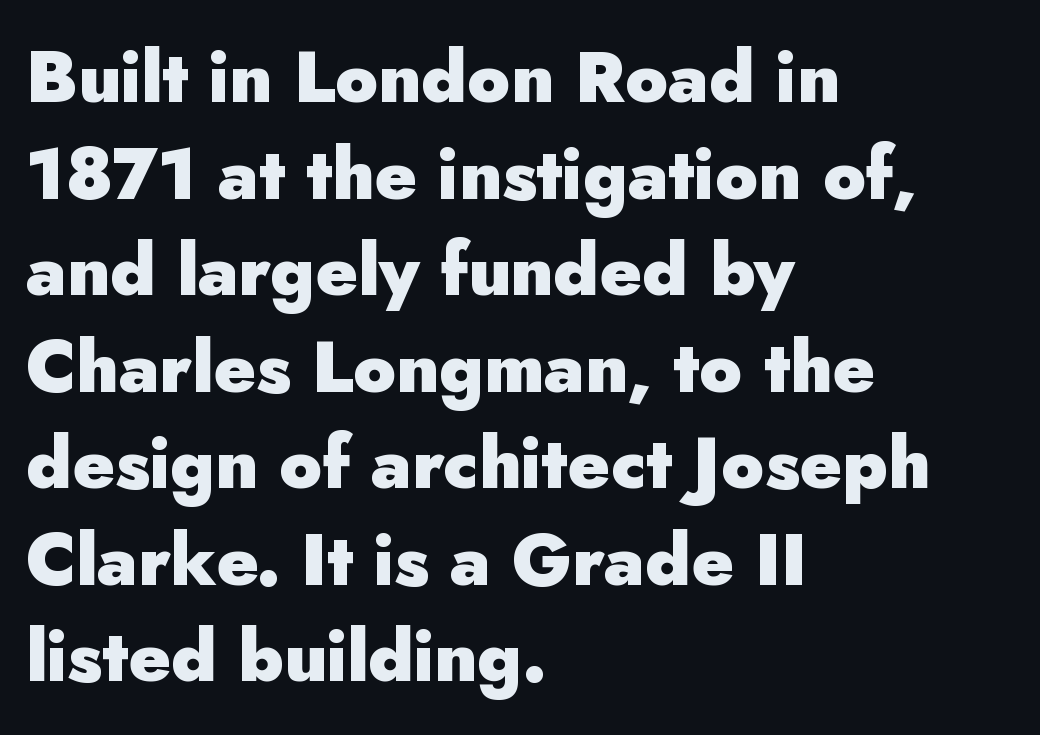
{"serif": "no", "italic": "no", "bold": "yes", "weight": "heavy", "width": "normal", "stroke_contrast": "low", "x_height": "small", "monospaced": "no", "underline": "no", "align": "left", "line_spacing": "normal", "line_spacing_ratio": 1.36, "letter_spacing": "normal", "letter_spacing_em": 0.0, "glyph_px": 71}
